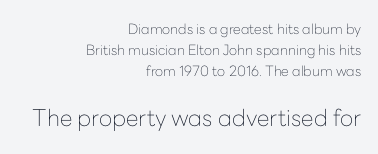
{"italic": "no", "bold": "no", "underline": "no", "align": "right", "line_spacing": "normal", "line_spacing_ratio": 1.51, "letter_spacing": "normal", "letter_spacing_em": 0.0, "larger_block": "second", "size_ratio": 1.64, "glyph_px": 23}
